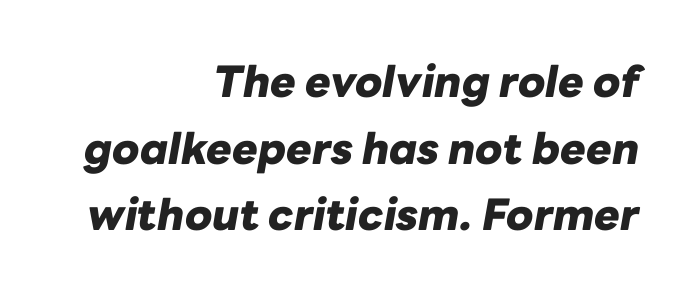
The image shows 43 px heavy type, italic (leaning right); set right-aligned, normal line spacing (1.55x), normal letter spacing, not underlined; low stroke contrast and a medium x-height.
